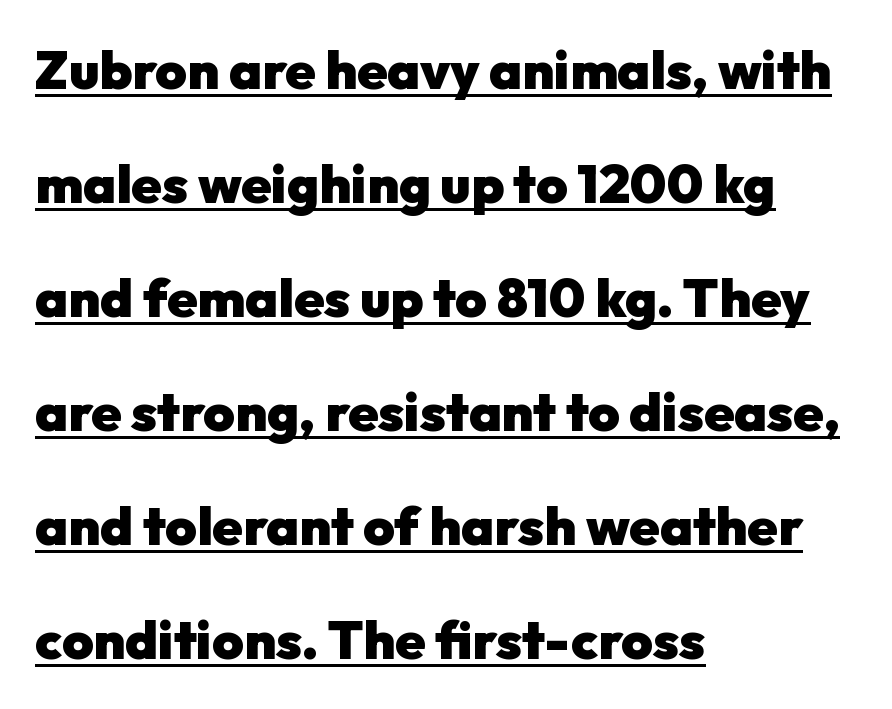
The typesetter has applied underlining to the passage shown. Type style note: lacks serifs. Alignment: flush left. You could not count columns in this text — the font is proportionally spaced.
